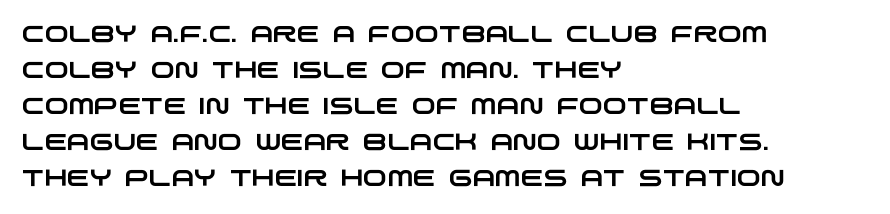
{"underline": "no", "align": "left", "line_spacing": "normal", "line_spacing_ratio": 1.56, "letter_spacing": "normal", "letter_spacing_em": 0.0, "glyph_px": 23}
